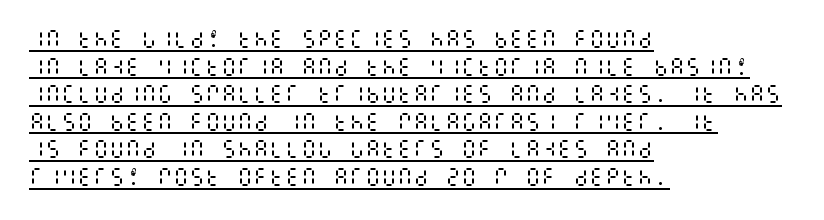
The image shows 20 px text type, upright; set left-aligned, normal line spacing (1.38x), normal letter spacing, underlined.
